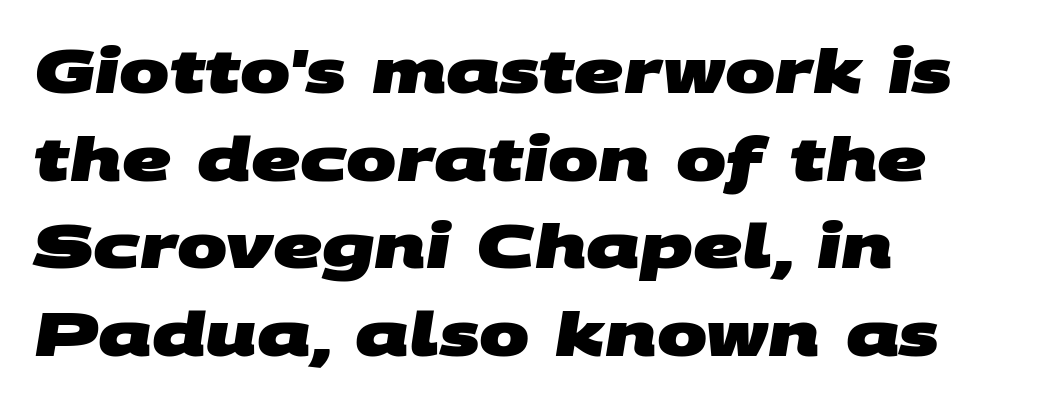
The image shows 60 px heavy, wide sans-serif type; set left-aligned, normal line spacing (1.46x), normal letter spacing, not underlined; medium stroke contrast and a large x-height.
